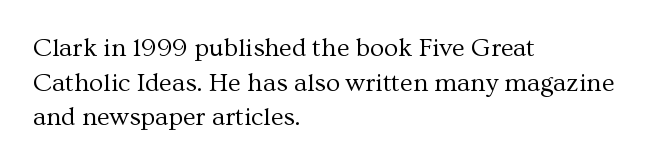
Q: Is the text bold? A: No.
Q: Is the text italic (slanted)? A: No, it is upright.
Q: Is the text underlined? A: No.
Q: How is the paragraph aligned? A: Left-aligned.
Q: Is the spacing between letters normal or unusually wide? A: Normal.
Q: Is the spacing between lines tight, normal or loose? A: Normal.
